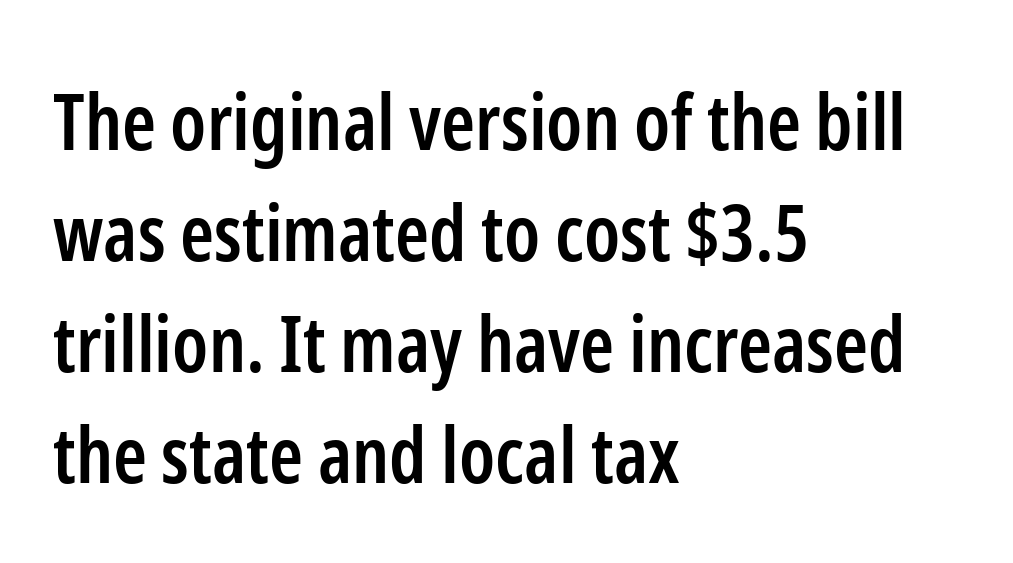
The typography opts for an upright posture over an oblique one. Honestly, there is no underline to notice here at all. Note the varied advance widths — an 'i' is clearly narrower than an 'm'. Normally led — the rows are evenly, conventionally spaced.
